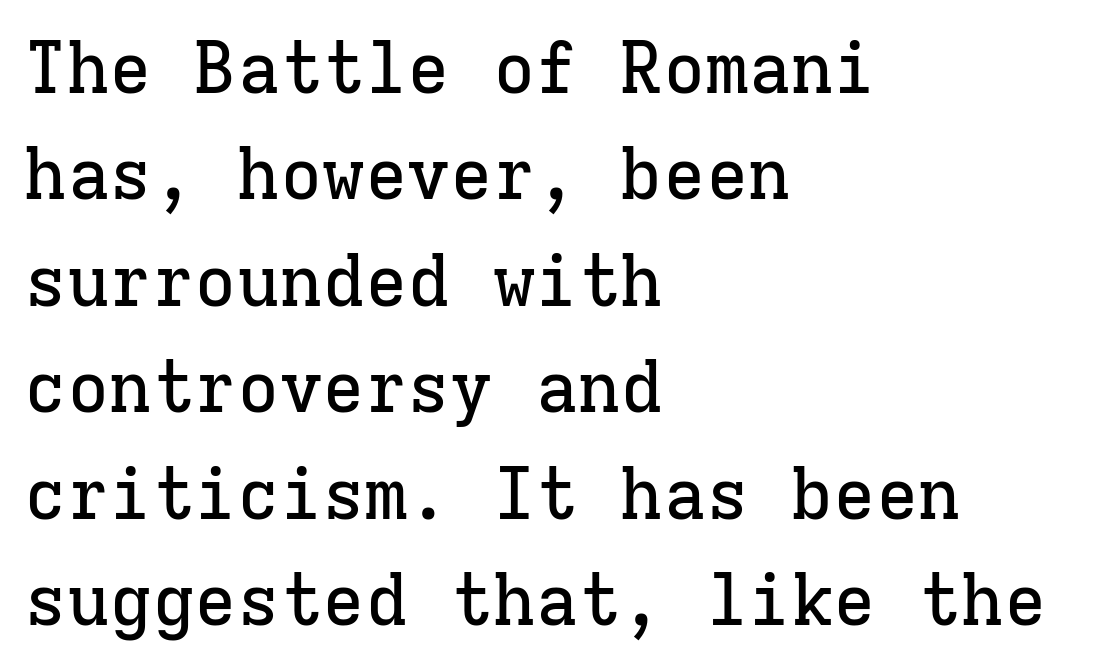
Any mark beneath the type? The region is blank. Observe the serifs anchoring each vertical stroke in this sample. Honestly, the letter spacing is just normal — you wouldn't notice it. Every stem runs plumb, perpendicular to the baseline. Every character here occupies the same horizontal width, giving the sample a typewriter-like rhythm. Notice how descenders clear the ascenders below comfortably — that's standard leading.
